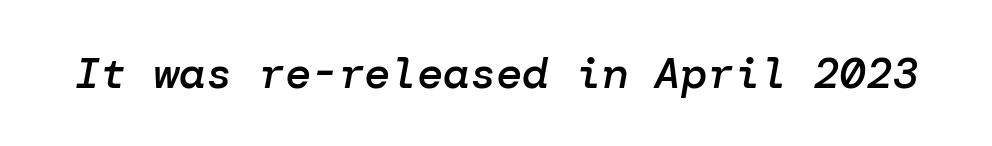
Q: Is the text bold? A: Semi-bold.
Q: Is the text italic (slanted)? A: Yes, it leans right by about 10 degrees.
Q: Is the text underlined? A: No.
Q: Is the spacing between letters normal or unusually wide? A: Normal.
Q: Width (condensed, normal, or wide)? A: Normal.
Q: Stroke contrast? A: Low.
Q: x-height? A: Medium.
